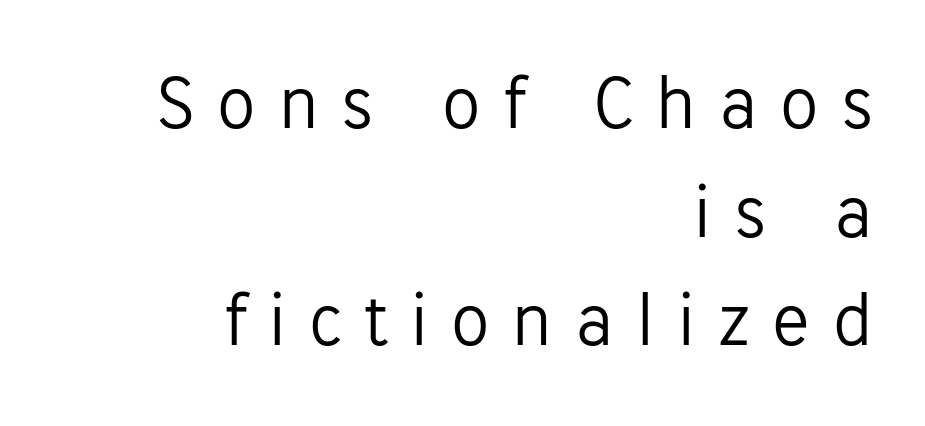
Does the lettering tilt? It doesn't — this is upright. The string is rendered with underlining switched off. Nope, no serifs anywhere on these letters. Varying glyph widths throughout — classic text-font behaviour. Characters follow at a spacing far wider than the type designer built in. Interline gaps are of average width in this sample.
